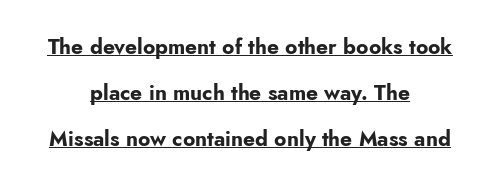
Visually the block forms a symmetrical silhouette, jagged on both flanks. How would I describe the line gaps? Wide and relaxed. In terms of letterspacing, this is plain default setting. Notice how a bar underscores the lettering throughout. Weight check: bold — yes, fully.
